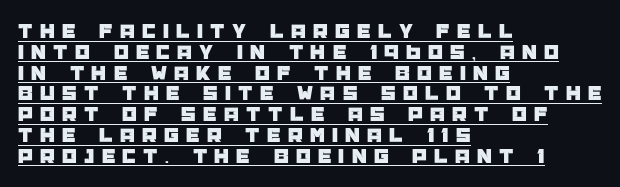
Q: Is the text italic (slanted)? A: No, it is upright.
Q: Is the text underlined? A: Yes.
Q: How is the paragraph aligned? A: Left-aligned.
Q: Is the spacing between letters normal or unusually wide? A: Unusually wide.
Q: Is the spacing between lines tight, normal or loose? A: Tight.
